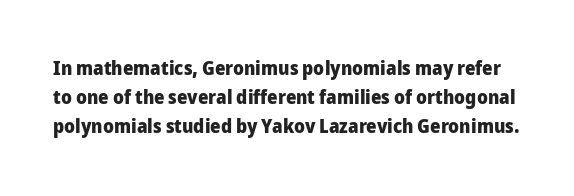
{"italic": "no", "bold": "yes", "underline": "no", "line_spacing": "normal", "line_spacing_ratio": 1.46, "letter_spacing": "normal", "letter_spacing_em": 0.0, "glyph_px": 20}
